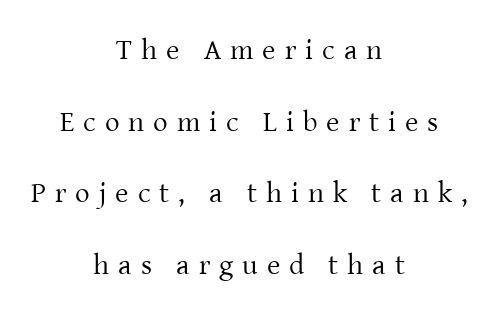
The image shows 29 px regular-weight serif type, upright; set centered, loose line spacing (2.47x), unusually wide letter spacing (+0.31 em), not underlined; low stroke contrast and a medium x-height.
